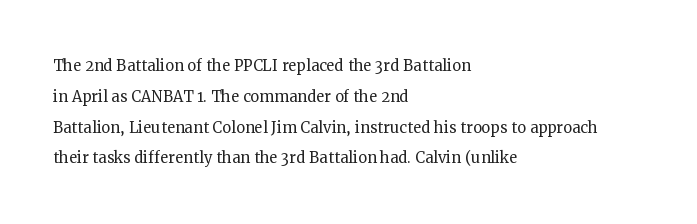
The image shows 20 px text type, upright; set left-aligned, normal line spacing (1.54x), normal letter spacing, not underlined.
